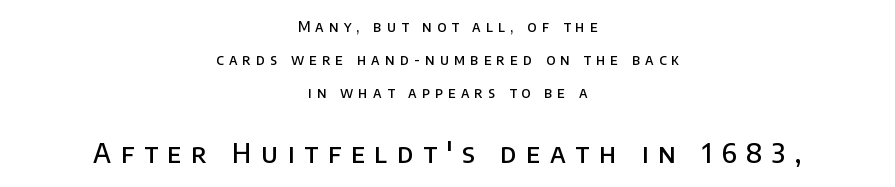
The image shows 26 px text type, upright; set centered, loose line spacing (2.34x), unusually wide letter spacing (+0.37 em), not underlined; the second (bottom) block is 1.86x larger.
